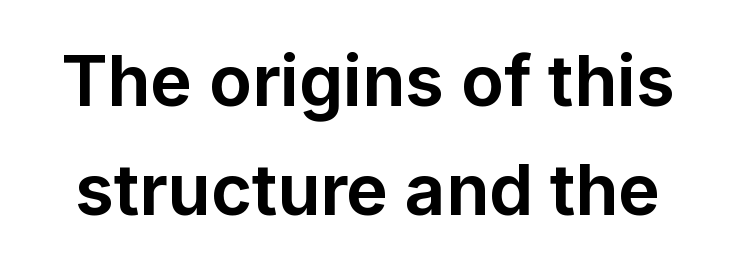
{"serif": "no", "italic": "no", "bold": "yes", "weight": "bold", "width": "normal", "stroke_contrast": "low", "x_height": "medium", "monospaced": "no", "underline": "no", "line_spacing": "normal", "line_spacing_ratio": 1.56, "letter_spacing": "normal", "letter_spacing_em": 0.0, "glyph_px": 70}
